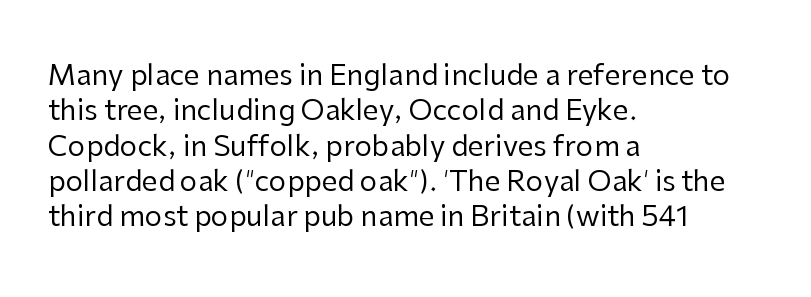
The image shows 28 px regular-weight sans-serif type, upright; set left-aligned, normal line spacing (1.26x), normal letter spacing, not underlined; low stroke contrast and a medium x-height.
